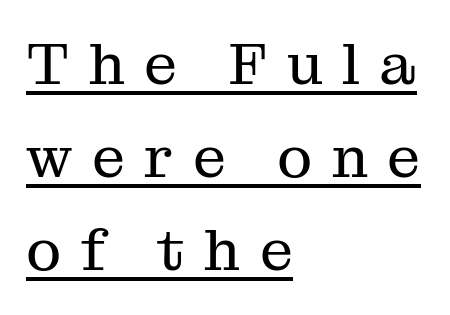
The image shows 59 px regular-weight serif type, upright; set left-aligned, normal line spacing (1.58x), unusually wide letter spacing (+0.33 em), underlined; medium stroke contrast and a medium x-height.
